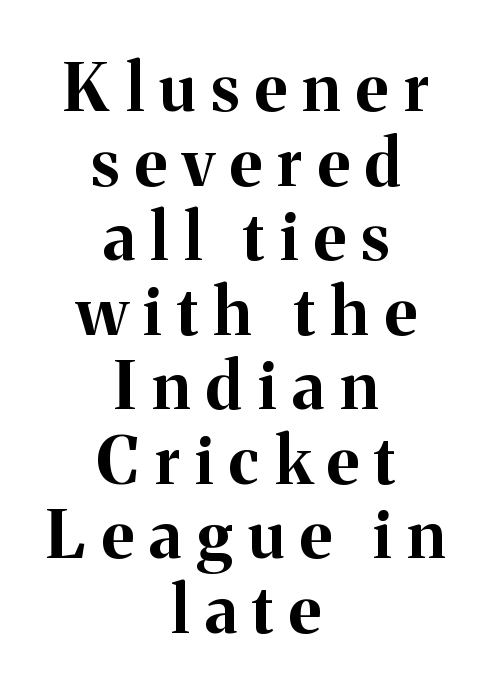
The tracking jumps out immediately: characters are airy and widely separated. I'd describe the lettering as bold — thick and assertive. The space between consecutive lines is stingy. Tall strokes in this sample are plumb rather than angled. Unmarked baselines from the first word to the last.
